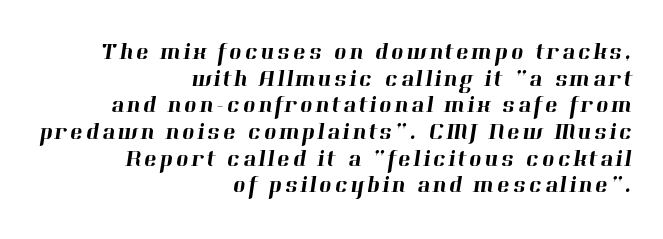
Bare-footed words on every line. Quick note: interline space is minimal. Horizontal alignment here is rightward, an uncommon choice for prose.
